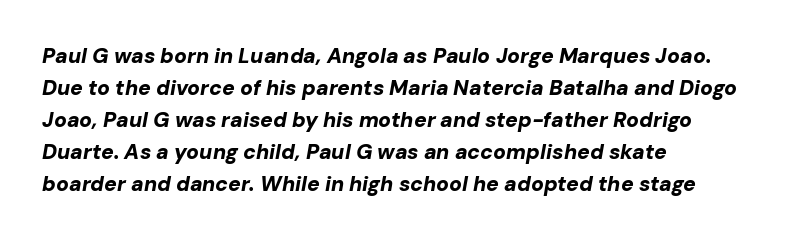
Italic? Definitely — the glyphs are oblique. Visually the block forms a straight wall on the left and a jagged coastline on the right. Descender tails drop into unmarked territory. The vertical gap from one line to the next is medium. Between one letter and the next there's only the usual sliver of space. The rendering uses a bold face; every stroke is thick and dark.
